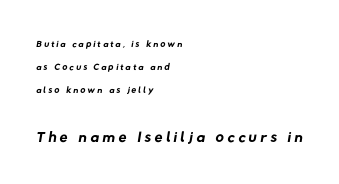
The image shows 23 px text type; set left-aligned, normal line spacing (1.65x), not underlined; the second (bottom) block is 1.64x larger.
